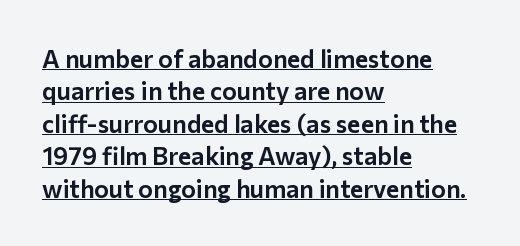
The image shows 25 px text type, upright; set left-aligned, normal line spacing (1.3x), normal letter spacing, underlined.
